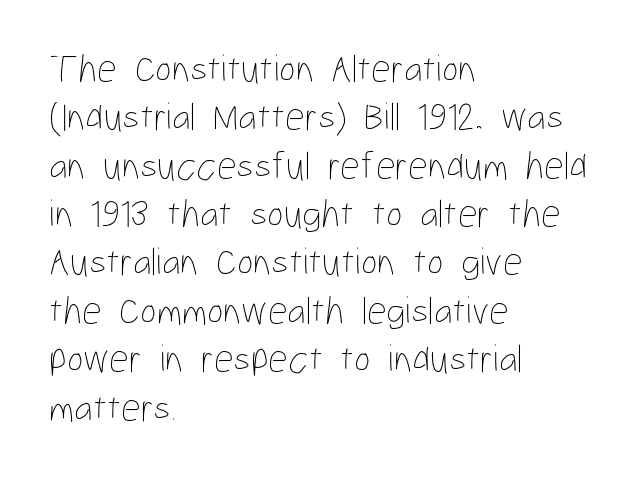
The image shows 39 px thin, condensed type, upright; set left-aligned, line spacing 1.24x, normal letter spacing, not underlined; low stroke contrast and a medium x-height.
